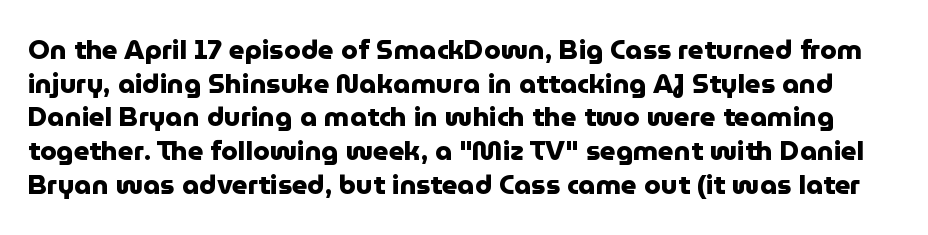
Q: Is the text bold? A: Yes.
Q: Is the text italic (slanted)? A: No, it is upright.
Q: Is the text underlined? A: No.
Q: Is the spacing between letters normal or unusually wide? A: Normal.
Q: Is the spacing between lines tight, normal or loose? A: Normal.
